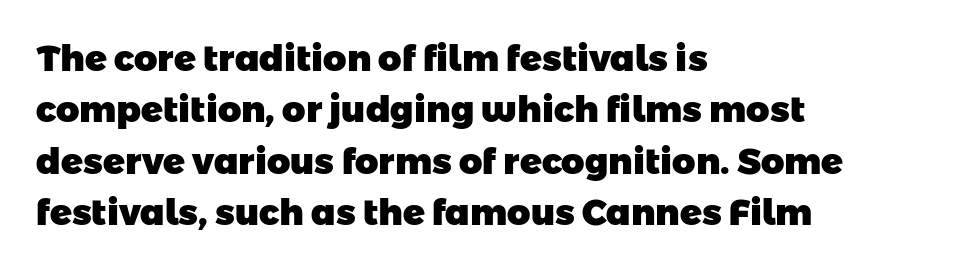
Each glyph is drawn with heavy, bold strokes. The characters display no serif detailing; their extremities are plain. The passage shown is typed in a proportional face where columns would drift. Is there much room between lines? A standard amount, neither cramped nor airy.
